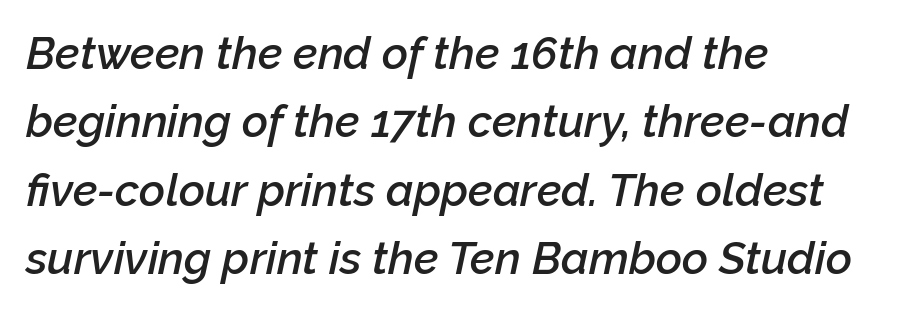
Q: Is the text bold? A: Semi-bold.
Q: Is the text italic (slanted)? A: Yes, it leans right by about 12 degrees.
Q: Is the text underlined? A: No.
Q: How is the paragraph aligned? A: Left-aligned.
Q: Is the spacing between letters normal or unusually wide? A: Normal.
Q: Is the spacing between lines tight, normal or loose? A: Normal.
Q: Width (condensed, normal, or wide)? A: Normal.
Q: Stroke contrast? A: Low.
Q: x-height? A: Medium.
Q: Monospaced? A: No.
